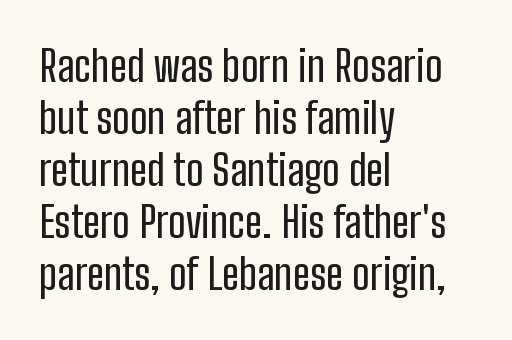
{"serif": "no", "italic": "no", "width": "condensed", "stroke_contrast": "low", "x_height": "medium", "monospaced": "no", "underline": "no", "align": "left", "line_spacing_ratio": 1.21, "letter_spacing": "normal", "letter_spacing_em": 0.0, "glyph_px": 43}
